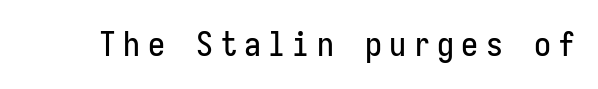
The typeface chosen for these lines omits serifs. Glance below the letters and you will spot only blank space. Every character here occupies the same horizontal width, giving the sample a typewriter-like rhythm. This is the regular roman posture of the typeface. Characters follow at a spacing far wider than the type designer built in.
